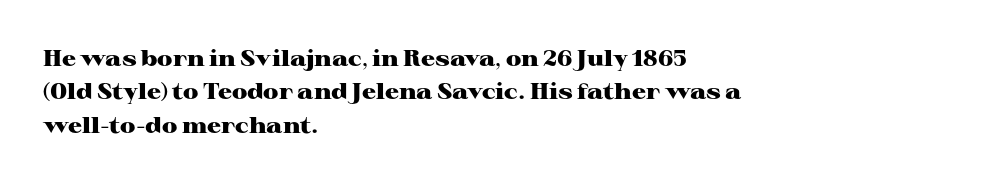
{"italic": "no", "bold": "yes", "underline": "no", "align": "left", "line_spacing": "normal", "line_spacing_ratio": 1.52, "letter_spacing": "normal", "letter_spacing_em": 0.0, "glyph_px": 22}
